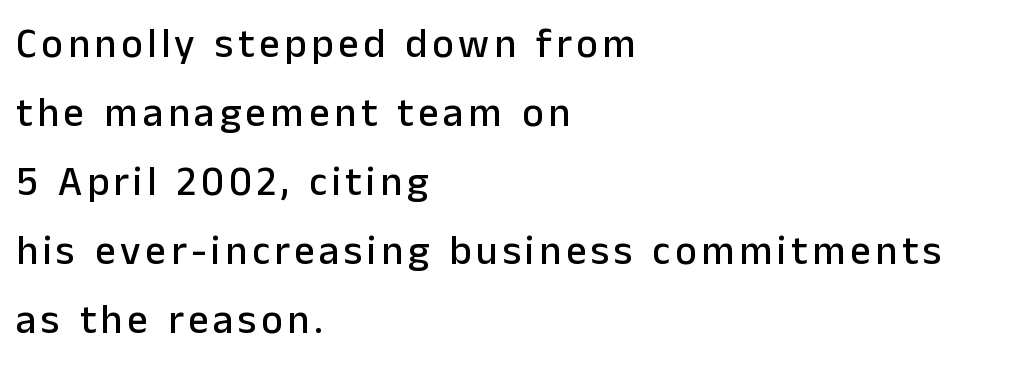
The image shows 41 px sans-serif type, upright; set left-aligned, normal line spacing (1.68x), not underlined; low stroke contrast and a medium x-height.
